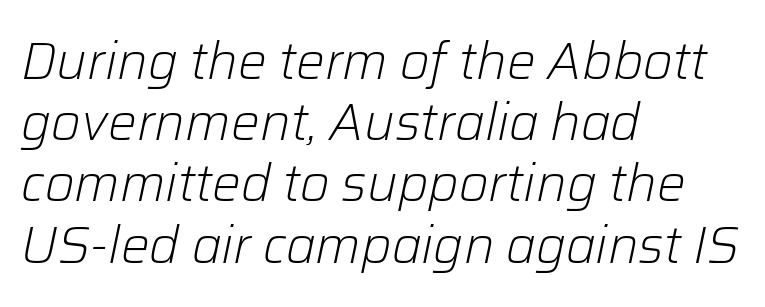
{"italic": "yes", "lean": "right", "slant_degrees": 12, "bold": "no", "weight": "light", "width": "normal", "stroke_contrast": "low", "x_height": "medium", "monospaced": "no", "underline": "no", "align": "left", "line_spacing_ratio": 1.2, "letter_spacing": "normal", "letter_spacing_em": 0.0, "glyph_px": 51}
